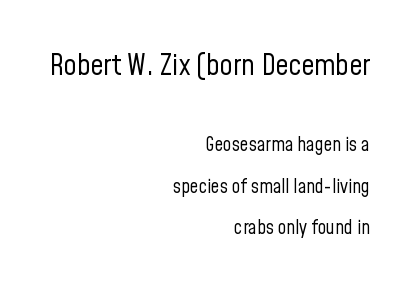
Every row of glyphs terminates at an identical x-position on the right. Bare-footed words on every line. Compared with a typical body face, this is equally light or lighter still. In terms of posture, this sample is upright. The vertical gap from one line to the next is large. Inter-character spacing is left at the font's built-in metrics.
